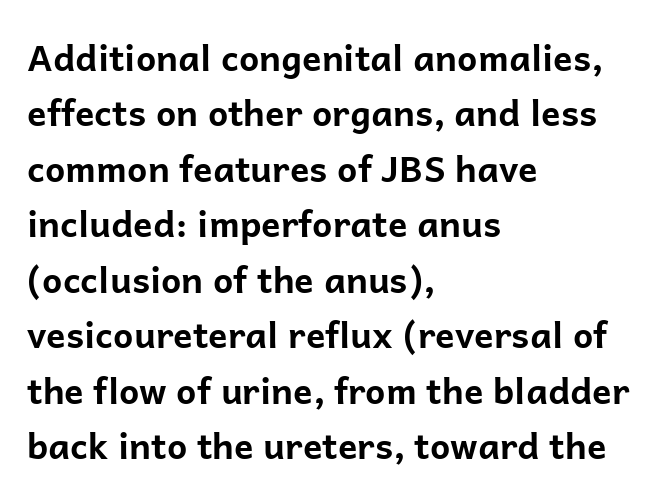
Q: Is the text bold? A: Yes.
Q: Is the text italic (slanted)? A: No, it is upright.
Q: Is the typeface a serif or a sans-serif typeface? A: Sans-serif.
Q: Is the text underlined? A: No.
Q: How is the paragraph aligned? A: Left-aligned.
Q: Is the spacing between letters normal or unusually wide? A: Normal.
Q: Is the spacing between lines tight, normal or loose? A: Normal.
Q: Width (condensed, normal, or wide)? A: Normal.
Q: Stroke contrast? A: Low.
Q: x-height? A: Medium.
Q: Monospaced? A: No.
